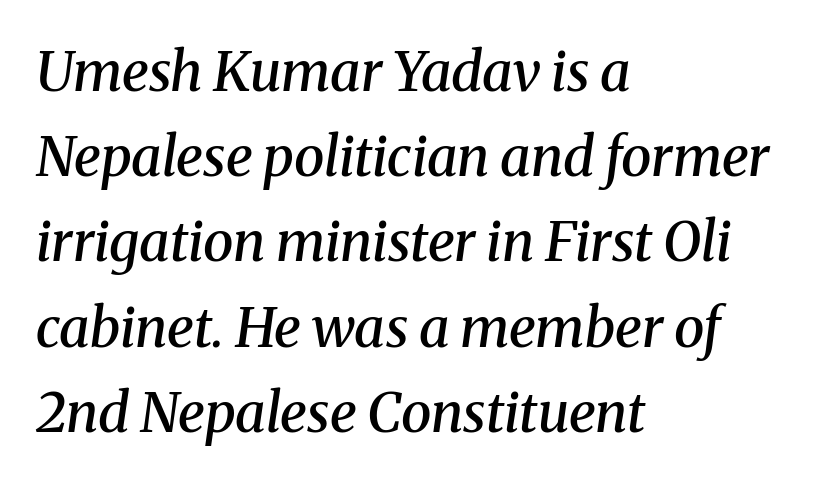
Q: Is the text bold? A: Semi-bold.
Q: Is the text italic (slanted)? A: Yes, it leans right by about 8 degrees.
Q: Is the typeface a serif or a sans-serif typeface? A: Serif.
Q: Is the text underlined? A: No.
Q: How is the paragraph aligned? A: Left-aligned.
Q: Is the spacing between letters normal or unusually wide? A: Normal.
Q: Is the spacing between lines tight, normal or loose? A: Normal.
Q: Width (condensed, normal, or wide)? A: Normal.
Q: Stroke contrast? A: Medium.
Q: x-height? A: Medium.
Q: Monospaced? A: No.
